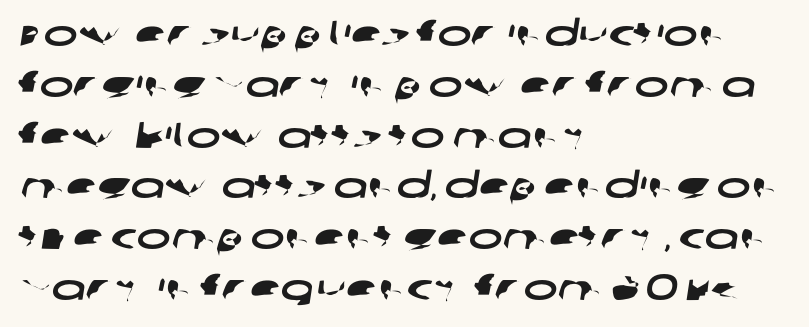
The image shows 36 px wide sans-serif type; set left-aligned, normal line spacing (1.41x), normal letter spacing, not underlined; low stroke contrast and a large x-height.
